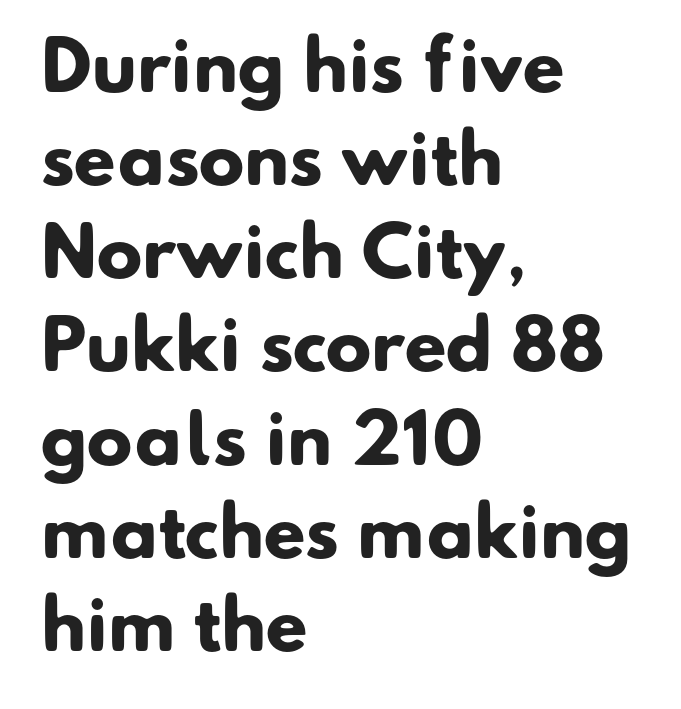
Q: Is the text bold? A: Yes.
Q: Is the typeface a serif or a sans-serif typeface? A: Sans-serif.
Q: Is the text underlined? A: No.
Q: How is the paragraph aligned? A: Left-aligned.
Q: Is the spacing between letters normal or unusually wide? A: Normal.
Q: Is the spacing between lines tight, normal or loose? A: Normal.
Q: Width (condensed, normal, or wide)? A: Normal.
Q: Stroke contrast? A: Low.
Q: x-height? A: Small.
Q: Monospaced? A: No.
